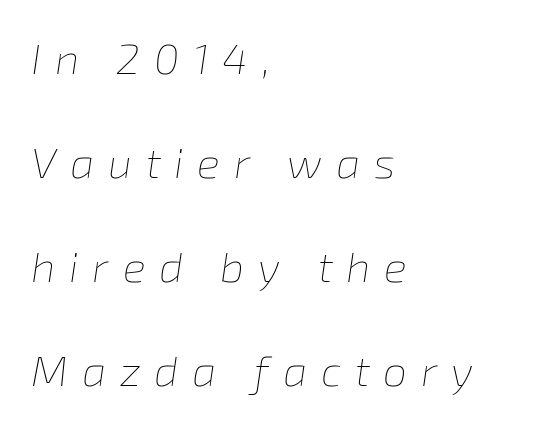
The image shows 43 px thin type, italic (leaning right); set left-aligned, loose line spacing (2.42x), unusually wide letter spacing (+0.32 em), not underlined; low stroke contrast and a medium x-height.
